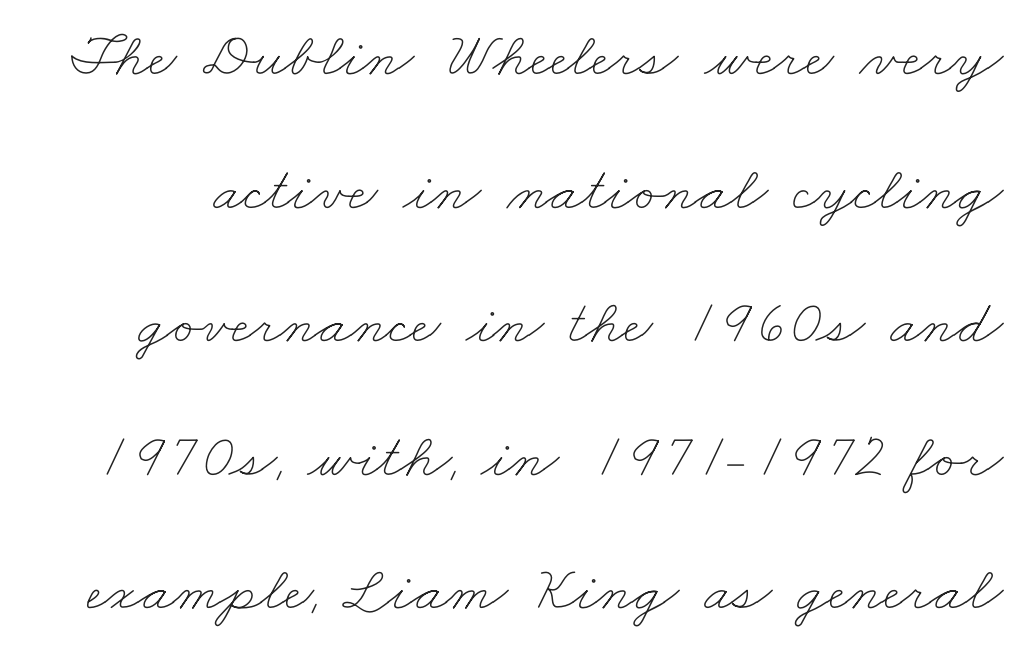
{"bold": "no", "weight": "thin", "width": "wide", "stroke_contrast": "low", "x_height": "small", "monospaced": "no", "underline": "no", "line_spacing": "loose", "line_spacing_ratio": 2.12, "letter_spacing": "normal", "letter_spacing_em": 0.0, "glyph_px": 63}
